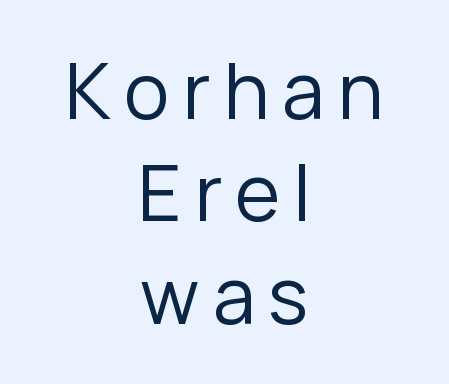
Vertically, the passage feels balanced, rows spaced as you'd expect. Character widths vary here, with narrow letters taking less room than wide ones. Descenders hang freely into open space. Ascenders rise straight up at ninety degrees.
